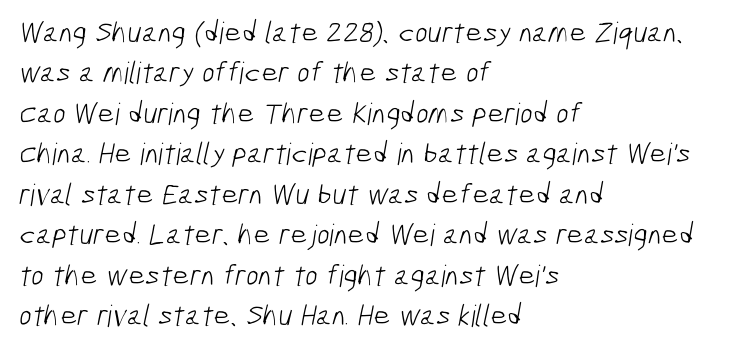
{"serif": "no", "bold": "no", "weight": "light", "width": "condensed", "stroke_contrast": "low", "x_height": "medium", "monospaced": "no", "underline": "no", "align": "left", "line_spacing": "normal", "line_spacing_ratio": 1.35, "letter_spacing": "normal", "letter_spacing_em": 0.0, "glyph_px": 30}
